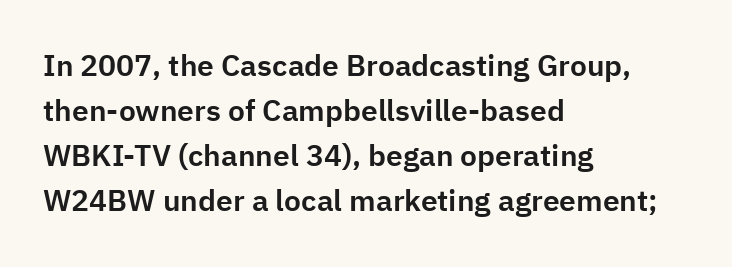
The image shows 30 px sans-serif type, upright; set left-aligned, normal line spacing (1.5x), normal letter spacing, not underlined; low stroke contrast and a medium x-height.
